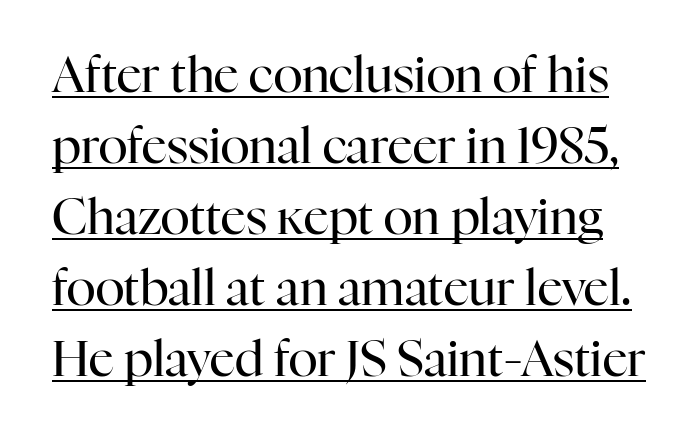
The image shows 49 px regular-weight serif type, upright; set normal line spacing (1.45x), normal letter spacing, underlined; high stroke contrast and a medium x-height.
